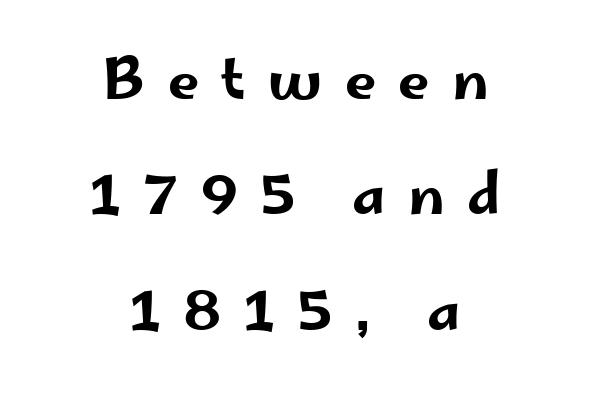
{"serif": "no", "italic": "no", "width": "wide", "stroke_contrast": "low", "x_height": "small", "monospaced": "no", "underline": "no", "align": "center", "line_spacing": "loose", "line_spacing_ratio": 2.06, "letter_spacing": "wide", "letter_spacing_em": 0.4, "glyph_px": 56}
